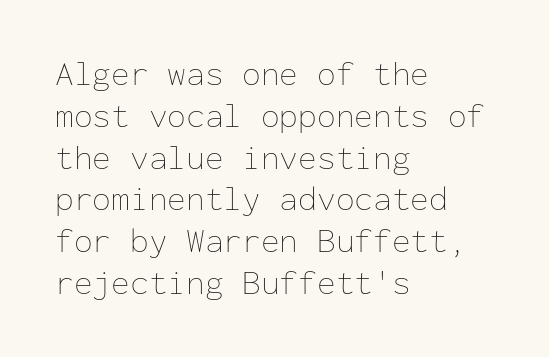
The image shows 34 px thin type, upright, monospaced; set left-aligned, line spacing 1.23x, normal letter spacing, not underlined; low stroke contrast and a medium x-height.
